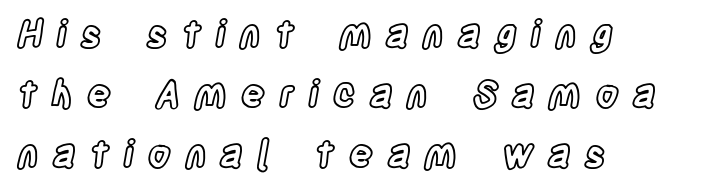
{"width": "condensed", "x_height": "large", "monospaced": "no", "underline": "no", "align": "left", "line_spacing": "normal", "line_spacing_ratio": 1.62, "letter_spacing": "wide", "letter_spacing_em": 0.38, "glyph_px": 37}
